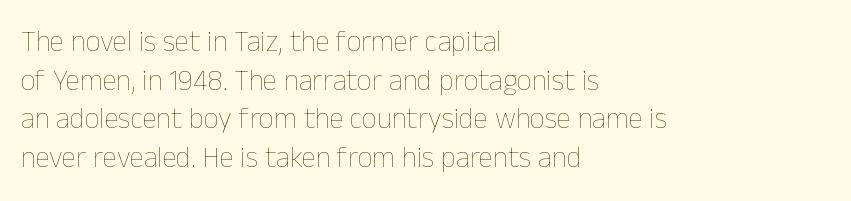
Q: Is the text bold? A: No.
Q: Is the text italic (slanted)? A: No, it is upright.
Q: Is the text underlined? A: No.
Q: How is the paragraph aligned? A: Left-aligned.
Q: Is the spacing between letters normal or unusually wide? A: Normal.
Q: Is the spacing between lines tight, normal or loose? A: Normal.
Q: Width (condensed, normal, or wide)? A: Normal.
Q: Stroke contrast? A: Low.
Q: x-height? A: Medium.
Q: Monospaced? A: No.
